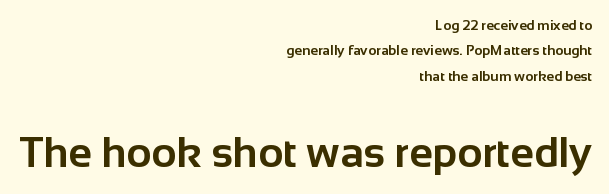
The image shows 43 px bold sans-serif type, upright; set right-aligned, line spacing 1.82x, normal letter spacing, not underlined; the second (bottom) block is 3.07x larger; low stroke contrast and a medium x-height.
